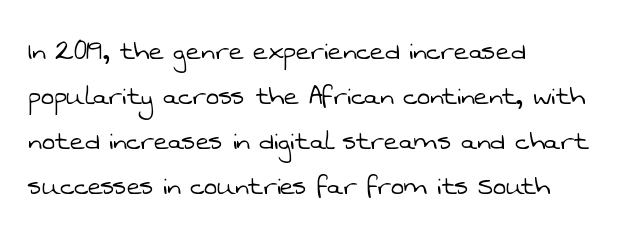
Q: Is the text bold? A: No.
Q: Is the typeface a serif or a sans-serif typeface? A: Sans-serif.
Q: Is the text underlined? A: No.
Q: How is the paragraph aligned? A: Left-aligned.
Q: Is the spacing between letters normal or unusually wide? A: Normal.
Q: Is the spacing between lines tight, normal or loose? A: Normal.
Q: Width (condensed, normal, or wide)? A: Normal.
Q: Stroke contrast? A: Low.
Q: x-height? A: Medium.
Q: Monospaced? A: No.
